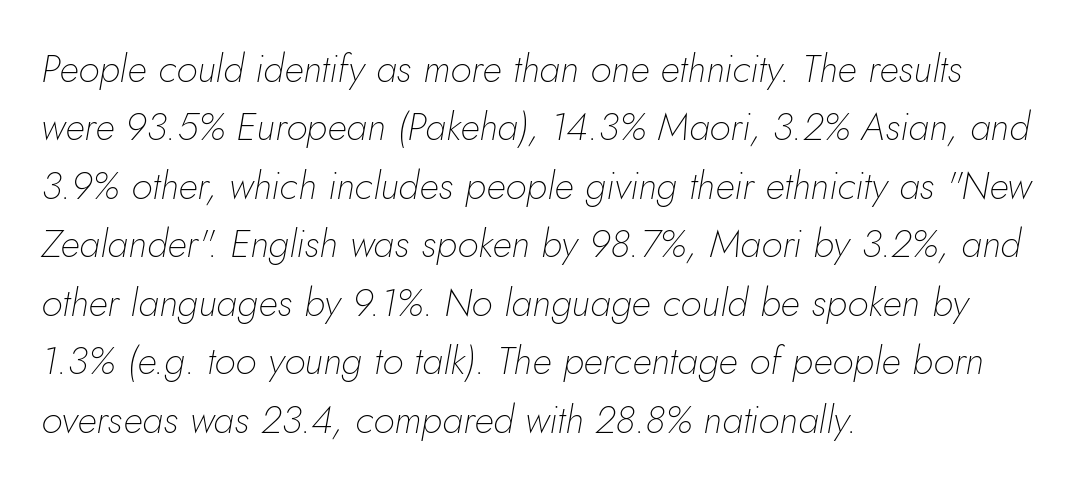
{"italic": "yes", "lean": "right", "slant_degrees": 10, "bold": "no", "weight": "thin", "width": "normal", "stroke_contrast": "low", "x_height": "small", "monospaced": "no", "underline": "no", "align": "left", "line_spacing": "normal", "line_spacing_ratio": 1.5, "letter_spacing": "normal", "letter_spacing_em": 0.0, "glyph_px": 39}
